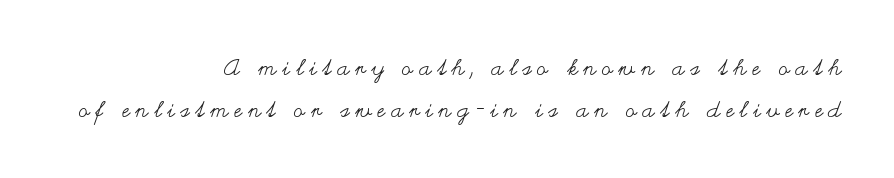
Q: Is the text bold? A: No.
Q: Is the text italic (slanted)? A: Yes.
Q: Is the text underlined? A: No.
Q: How is the paragraph aligned? A: Right-aligned.
Q: Is the spacing between letters normal or unusually wide? A: Unusually wide.
Q: Is the spacing between lines tight, normal or loose? A: Loose.
